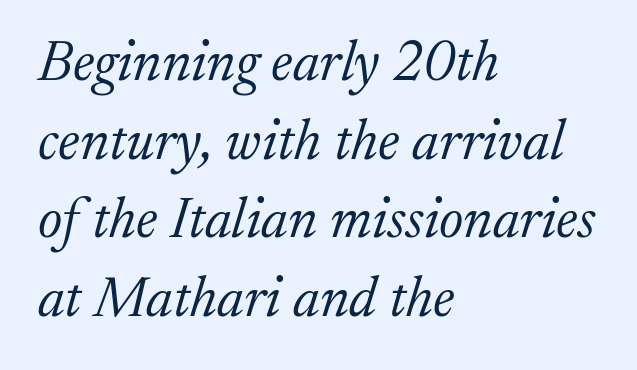
{"serif": "yes", "italic": "yes", "lean": "right", "slant_degrees": 17, "bold": "no", "weight": "light", "width": "normal", "stroke_contrast": "low", "x_height": "medium", "monospaced": "no", "underline": "no", "align": "left", "line_spacing": "normal", "line_spacing_ratio": 1.38, "letter_spacing": "normal", "letter_spacing_em": 0.0, "glyph_px": 57}
